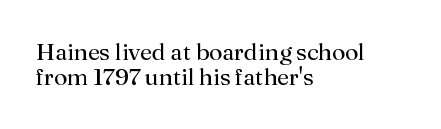
{"italic": "no", "bold": "no", "underline": "no", "align": "left", "line_spacing": "tight", "line_spacing_ratio": 1.05, "letter_spacing": "normal", "letter_spacing_em": 0.0, "glyph_px": 24}
